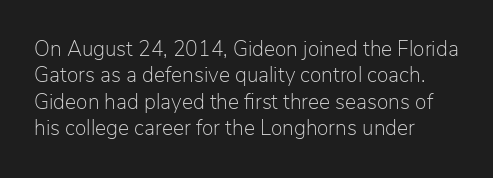
{"italic": "no", "bold": "no", "underline": "no", "align": "left", "line_spacing": "normal", "line_spacing_ratio": 1.26, "letter_spacing": "normal", "letter_spacing_em": 0.0, "glyph_px": 21}
